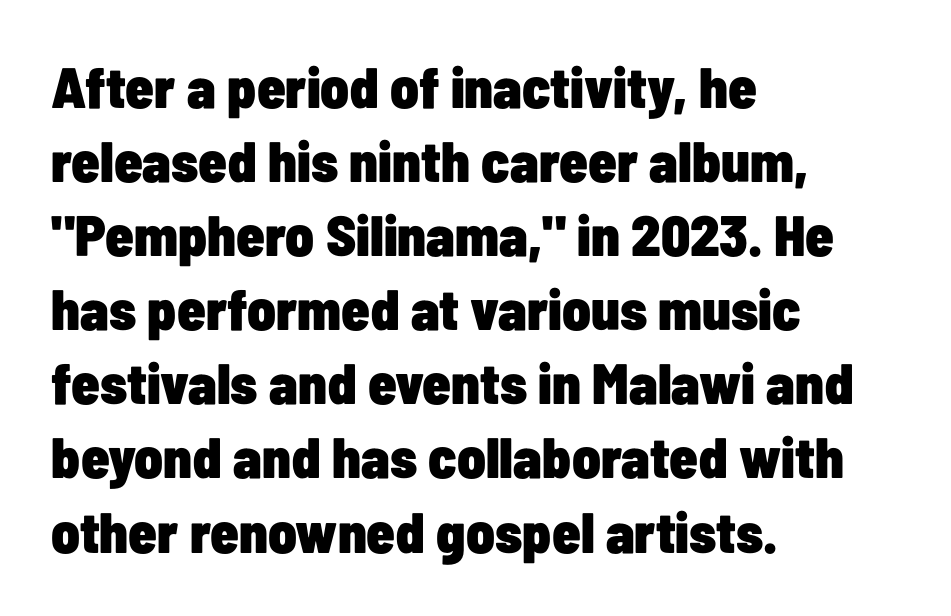
The image shows 57 px heavy, condensed sans-serif type, upright; set left-aligned, normal line spacing (1.3x), normal letter spacing, not underlined; low stroke contrast and a medium x-height.
